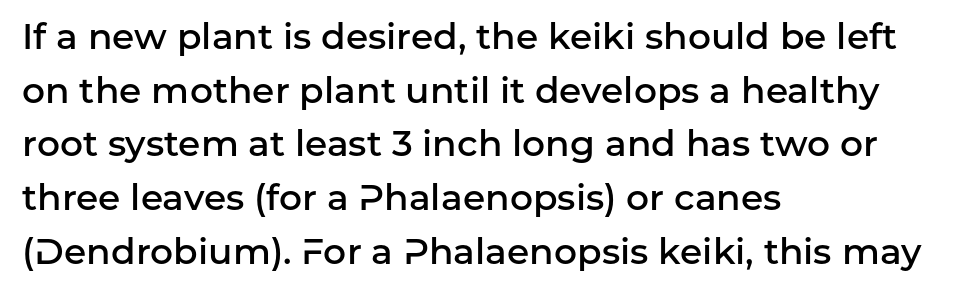
The image shows 36 px semibold sans-serif type, upright; set left-aligned, normal line spacing (1.49x), normal letter spacing, not underlined; low stroke contrast and a medium x-height.
